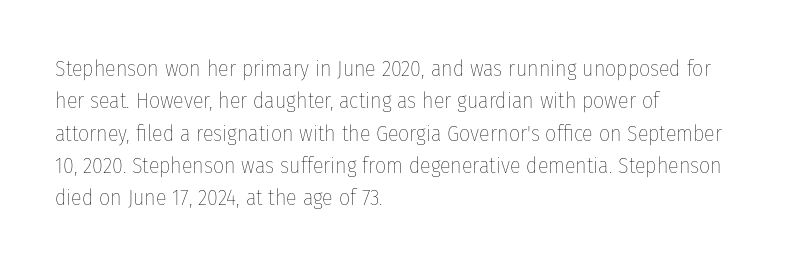
{"italic": "no", "bold": "no", "underline": "no", "align": "left", "line_spacing": "normal", "line_spacing_ratio": 1.47, "letter_spacing": "normal", "letter_spacing_em": 0.0, "glyph_px": 22}
